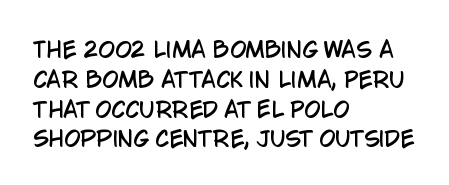
Which margin do the lines hug? The left one — the right edge is uneven. The letters stand upright; this is a roman face. Any mark beneath the type? The region is blank. The space between consecutive lines is moderate. No extra tracking has been applied to these lines.
